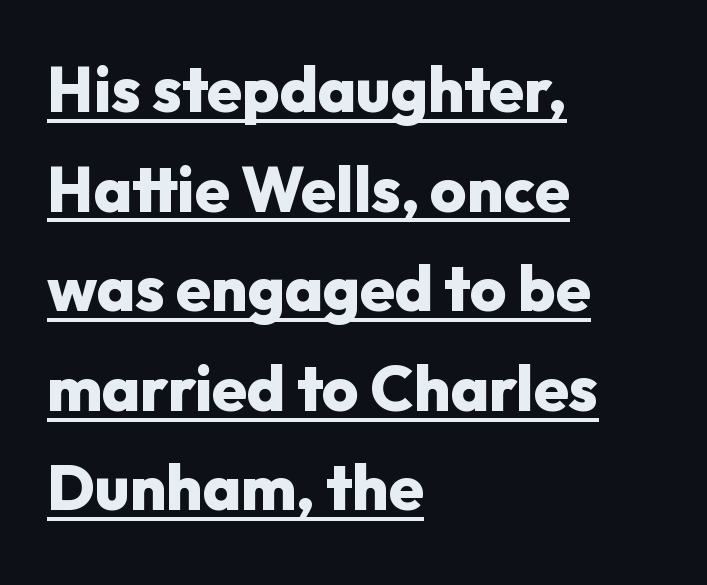
The image shows 63 px heavy sans-serif type, upright; set left-aligned, normal line spacing (1.58x), normal letter spacing, underlined; low stroke contrast and a medium x-height.
